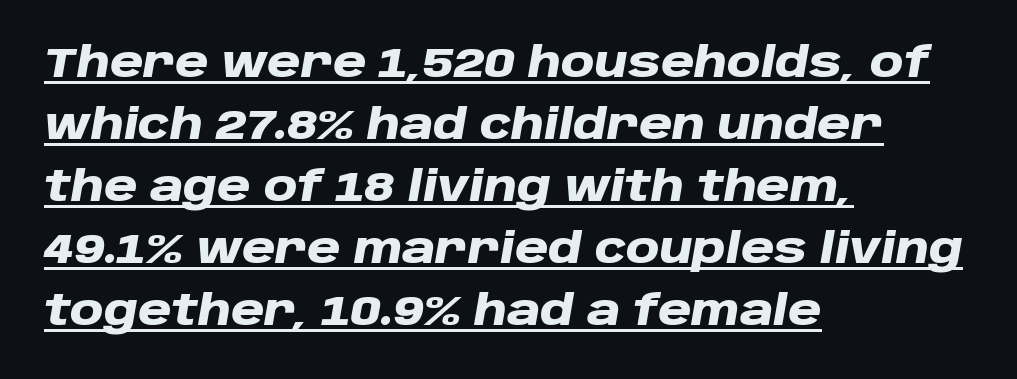
The image shows 41 px heavy, wide type, italic (leaning right); set left-aligned, normal line spacing (1.51x), normal letter spacing, underlined; low stroke contrast and a large x-height.
